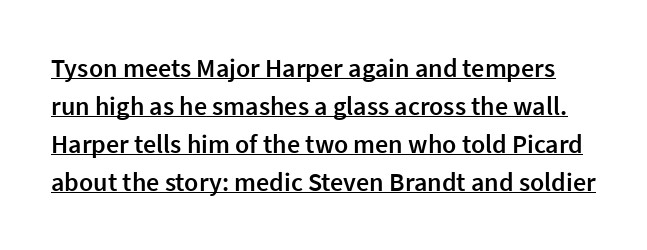
{"italic": "no", "bold": "semi", "underline": "yes", "line_spacing": "normal", "line_spacing_ratio": 1.46, "letter_spacing": "normal", "letter_spacing_em": 0.0, "glyph_px": 26}
